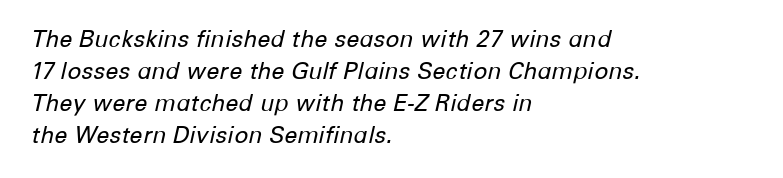
The image shows 23 px text type, italic (leaning right); set left-aligned, normal line spacing (1.39x), normal letter spacing, not underlined.
